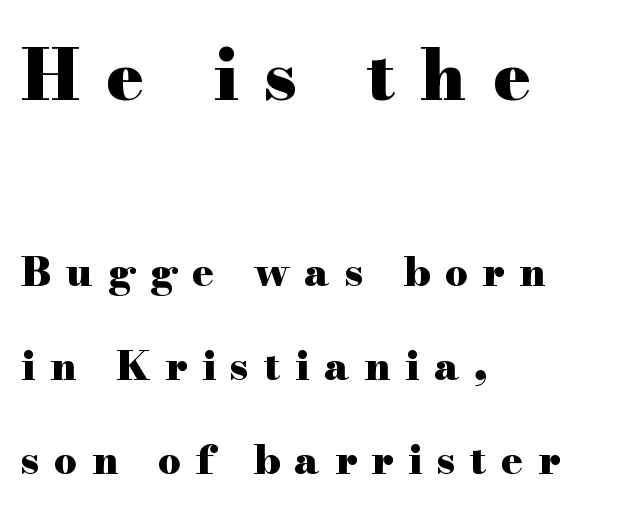
The image shows 70 px heavy, wide serif type, upright; set left-aligned, loose line spacing (2.35x), unusually wide letter spacing (+0.37 em), not underlined; the first (top) block is 1.75x larger; high stroke contrast and a small x-height.
